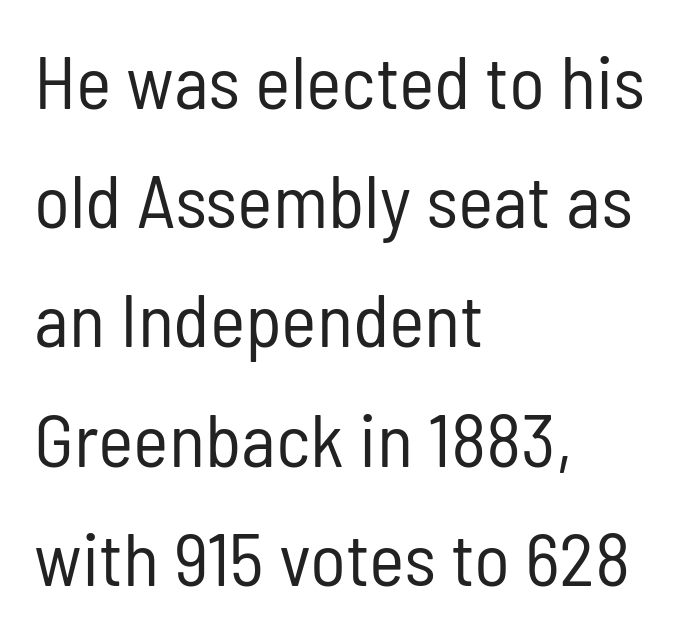
Nope, not italic — everything's standing straight. These lines are composed in type without serifs. The typeface has the unassuming heft of standard copy or less. Words appear dense and cohesive because spacing is normal. Looks like regular typesetting: each glyph gets only the width it needs.
